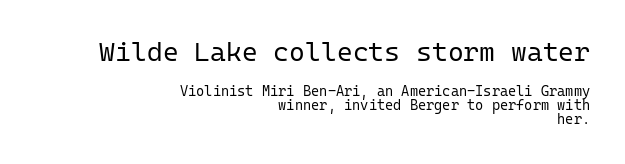
Q: Is the text bold? A: No.
Q: Is the text italic (slanted)? A: No, it is upright.
Q: Is the text underlined? A: No.
Q: How is the paragraph aligned? A: Right-aligned.
Q: Is the spacing between letters normal or unusually wide? A: Normal.
Q: Is the spacing between lines tight, normal or loose? A: Tight.
Q: Which block of text is set in a larger size, the first (top) or the second (bottom)? A: The first (top) one.
